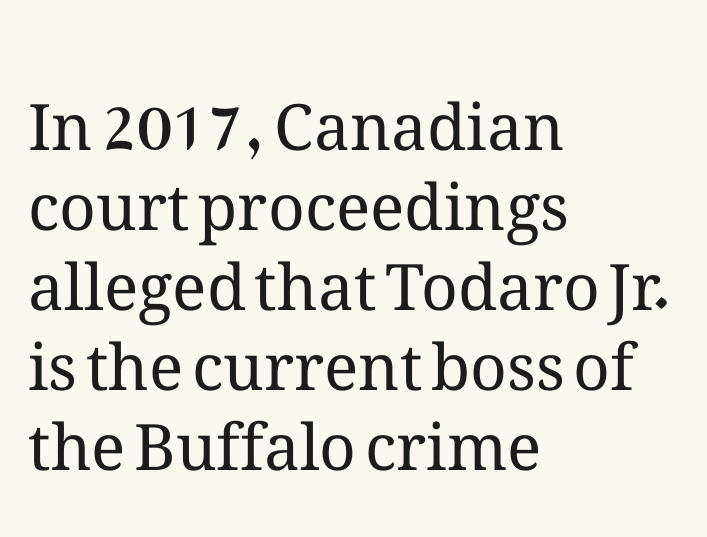
{"italic": "no", "bold": "no", "weight": "regular", "width": "normal", "stroke_contrast": "medium", "x_height": "medium", "monospaced": "no", "underline": "no", "align": "left", "line_spacing": "normal", "line_spacing_ratio": 1.25, "letter_spacing": "normal", "letter_spacing_em": 0.0, "glyph_px": 64}
